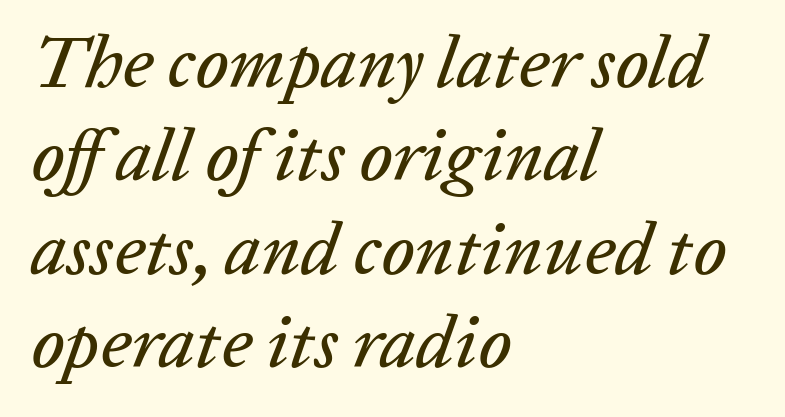
{"italic": "yes", "lean": "right", "slant_degrees": 20, "width": "normal", "stroke_contrast": "low", "x_height": "medium", "monospaced": "no", "underline": "no", "align": "left", "line_spacing": "normal", "line_spacing_ratio": 1.28, "letter_spacing": "normal", "letter_spacing_em": 0.0, "glyph_px": 73}
